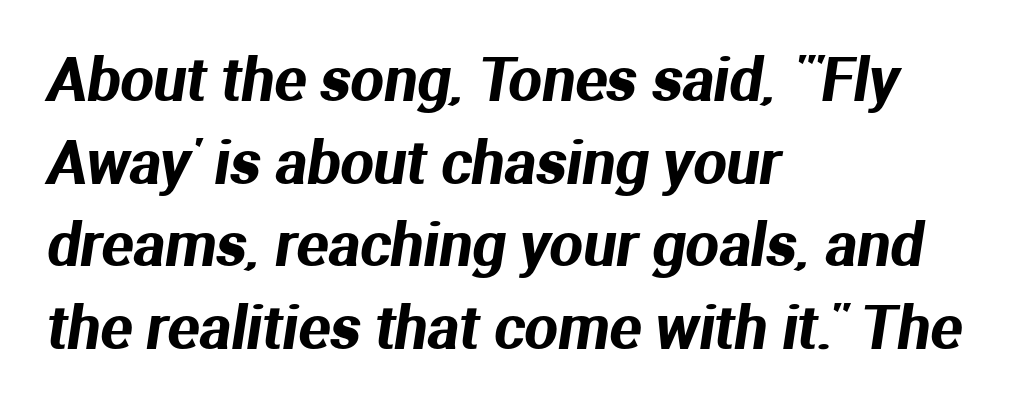
Q: Is the typeface a serif or a sans-serif typeface? A: Sans-serif.
Q: Is the text underlined? A: No.
Q: How is the paragraph aligned? A: Left-aligned.
Q: Is the spacing between letters normal or unusually wide? A: Normal.
Q: Is the spacing between lines tight, normal or loose? A: Normal.
Q: Width (condensed, normal, or wide)? A: Normal.
Q: Stroke contrast? A: Medium.
Q: x-height? A: Medium.
Q: Monospaced? A: No.
